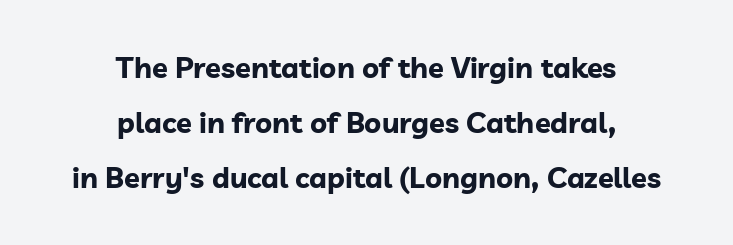
Q: Is the text bold? A: Yes.
Q: Is the text italic (slanted)? A: No, it is upright.
Q: Is the typeface a serif or a sans-serif typeface? A: Sans-serif.
Q: Is the text underlined? A: No.
Q: How is the paragraph aligned? A: Centered.
Q: Is the spacing between letters normal or unusually wide? A: Normal.
Q: Is the spacing between lines tight, normal or loose? A: Loose.
Q: Width (condensed, normal, or wide)? A: Normal.
Q: Stroke contrast? A: Low.
Q: x-height? A: Medium.
Q: Monospaced? A: No.
